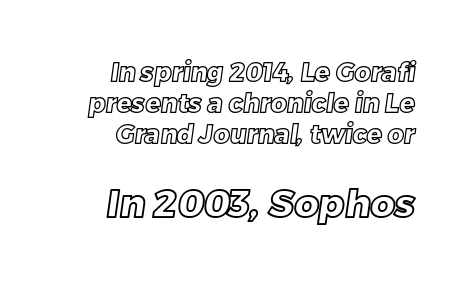
{"width": "normal", "x_height": "large", "monospaced": "no", "underline": "no", "line_spacing_ratio": 1.24, "letter_spacing": "normal", "letter_spacing_em": 0.0, "larger_block": "second", "size_ratio": 1.52, "glyph_px": 38}
